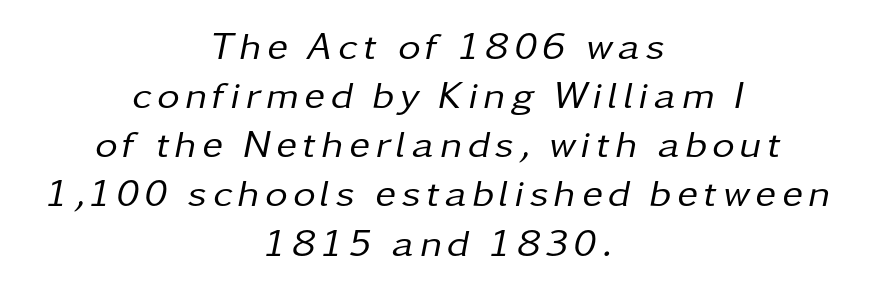
The image shows 39 px regular-weight type, italic (leaning right); set centered, normal line spacing (1.26x), not underlined; low stroke contrast and a medium x-height.
